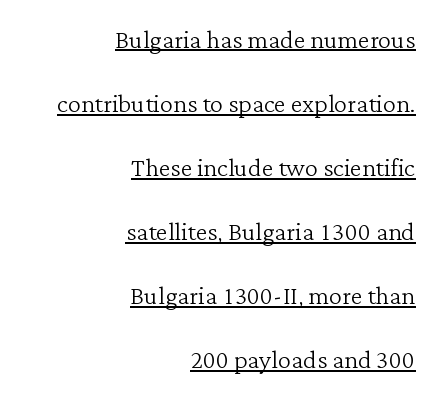
Q: Is the text bold? A: No.
Q: Is the text italic (slanted)? A: No, it is upright.
Q: Is the typeface a serif or a sans-serif typeface? A: Serif.
Q: Is the text underlined? A: Yes.
Q: How is the paragraph aligned? A: Right-aligned.
Q: Is the spacing between letters normal or unusually wide? A: Normal.
Q: Is the spacing between lines tight, normal or loose? A: Loose.
Q: Width (condensed, normal, or wide)? A: Normal.
Q: Stroke contrast? A: Low.
Q: x-height? A: Medium.
Q: Monospaced? A: No.
